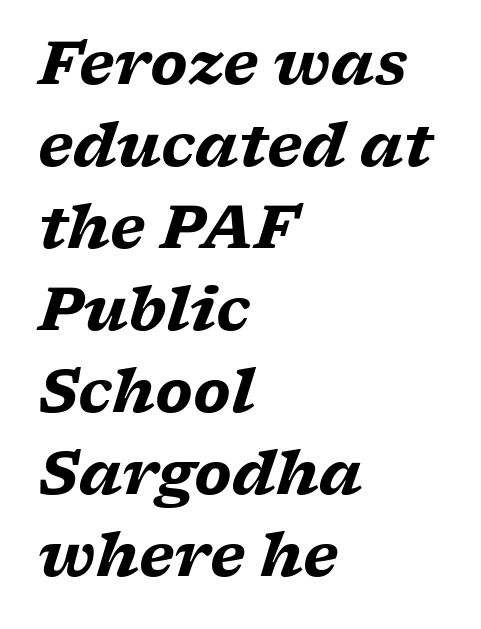
Q: Is the text bold? A: Yes.
Q: Is the text italic (slanted)? A: Yes, it leans right by about 17 degrees.
Q: Is the typeface a serif or a sans-serif typeface? A: Serif.
Q: Is the text underlined? A: No.
Q: How is the paragraph aligned? A: Left-aligned.
Q: Is the spacing between letters normal or unusually wide? A: Normal.
Q: Is the spacing between lines tight, normal or loose? A: Normal.
Q: Width (condensed, normal, or wide)? A: Wide.
Q: Stroke contrast? A: Low.
Q: x-height? A: Medium.
Q: Monospaced? A: No.
